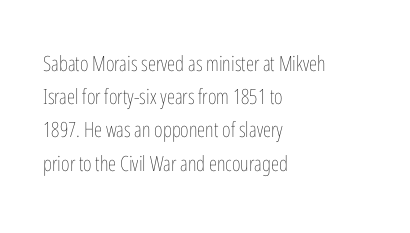
The face looks like a standard text weight, possibly lighter. Short and long lines alike share a common starting point at left. Vertically, the passage feels balanced, rows spaced as you'd expect. A bare baseline throughout the passage. Here the glyphs are tracked normally, forming tight word shapes.
